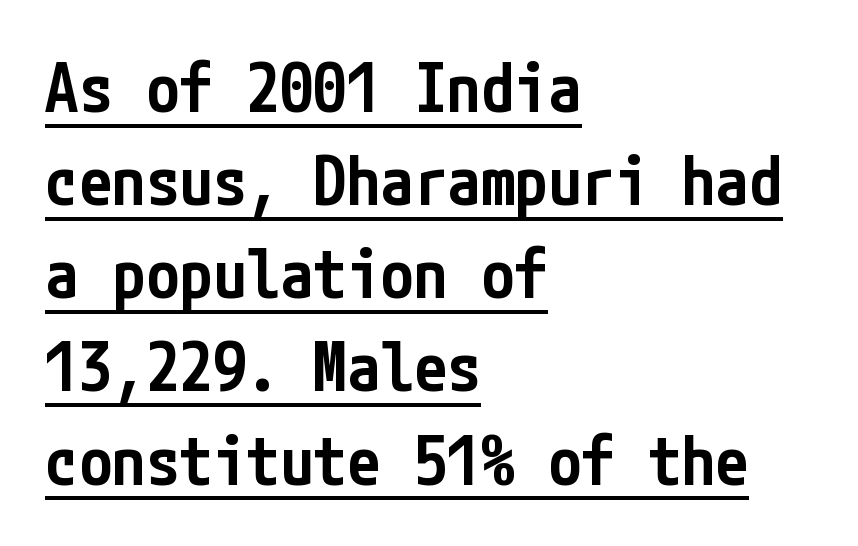
{"serif": "no", "italic": "no", "bold": "semi", "weight": "semibold", "width": "condensed", "stroke_contrast": "low", "x_height": "medium", "underline": "yes", "align": "left", "line_spacing": "normal", "line_spacing_ratio": 1.39, "letter_spacing": "normal", "letter_spacing_em": 0.0, "glyph_px": 67}
